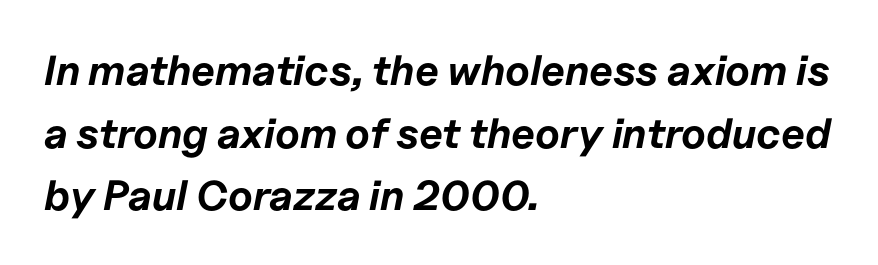
{"italic": "yes", "lean": "right", "slant_degrees": 11, "bold": "yes", "weight": "bold", "width": "normal", "stroke_contrast": "low", "x_height": "medium", "monospaced": "no", "underline": "no", "align": "left", "line_spacing": "normal", "line_spacing_ratio": 1.49, "letter_spacing": "normal", "letter_spacing_em": 0.0, "glyph_px": 42}
